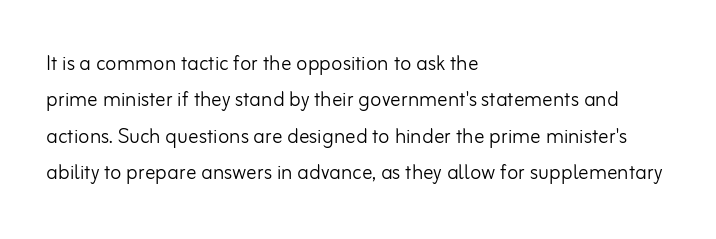
{"italic": "no", "bold": "no", "underline": "no", "align": "left", "line_spacing": "normal", "line_spacing_ratio": 1.4, "letter_spacing": "normal", "letter_spacing_em": 0.0, "glyph_px": 26}
